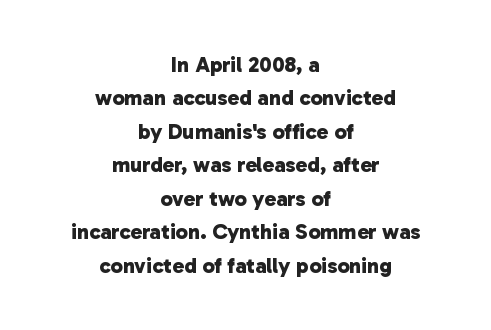
Does the copy run flush right? No — it is centered line by line. The baseline area is clear. Students, note that the glyphs here touch the page at normal intervals. Leading matches the norm, producing a regular column. The font is running at its bold setting.
